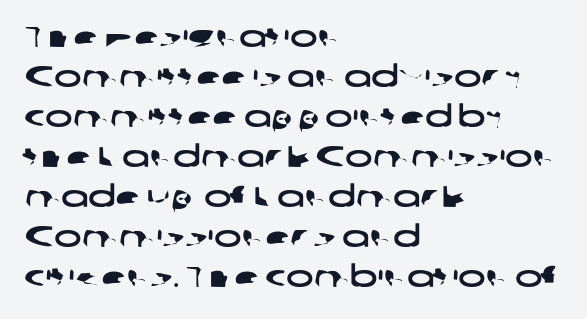
{"serif": "no", "width": "wide", "stroke_contrast": "low", "x_height": "medium", "monospaced": "no", "underline": "no", "align": "left", "line_spacing": "normal", "line_spacing_ratio": 1.38, "letter_spacing": "normal", "letter_spacing_em": 0.0, "glyph_px": 29}
